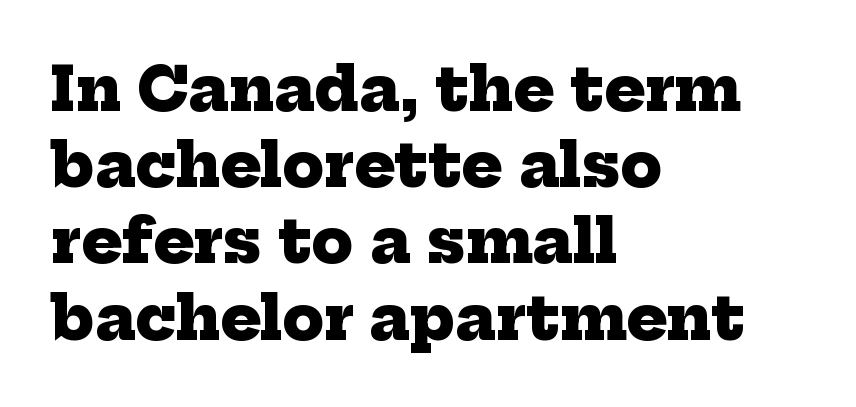
Q: Is the text bold? A: Yes.
Q: Is the typeface a serif or a sans-serif typeface? A: Serif.
Q: Is the text underlined? A: No.
Q: How is the paragraph aligned? A: Left-aligned.
Q: Is the spacing between letters normal or unusually wide? A: Normal.
Q: Is the spacing between lines tight, normal or loose? A: Normal.
Q: Width (condensed, normal, or wide)? A: Normal.
Q: Stroke contrast? A: Low.
Q: x-height? A: Medium.
Q: Monospaced? A: No.
